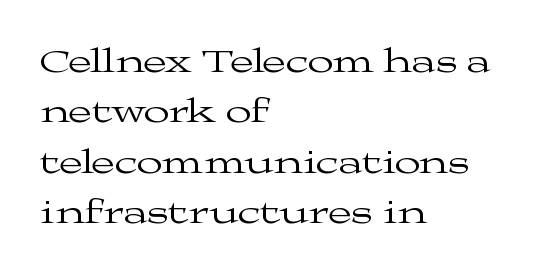
The image shows 34 px regular-weight, wide serif type, upright; set left-aligned, normal line spacing (1.48x), normal letter spacing, not underlined; medium stroke contrast and a medium x-height.
